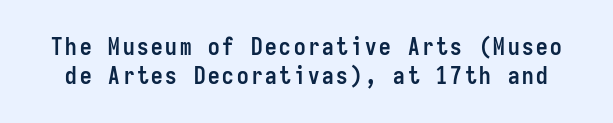
On the weight axis this lands at bold, roughly 700. The designer left line spacing at the default. A roman cut, with each character standing at attention. Descenders hang freely into open space.
